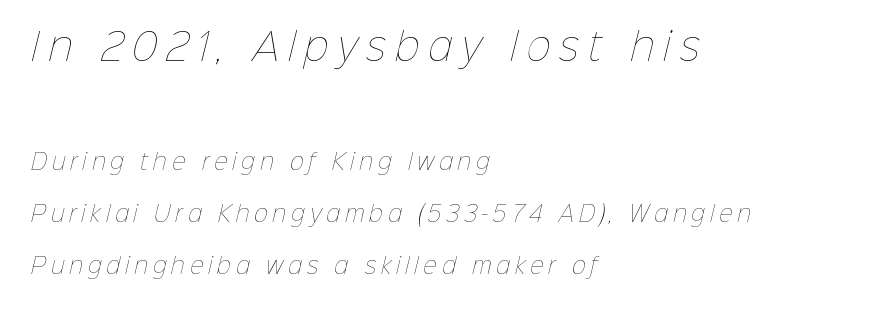
The image shows 37 px thin type; set left-aligned, loose line spacing (2.47x), unusually wide letter spacing (+0.24 em), not underlined; the first (top) block is 1.76x larger; low stroke contrast and a medium x-height.
